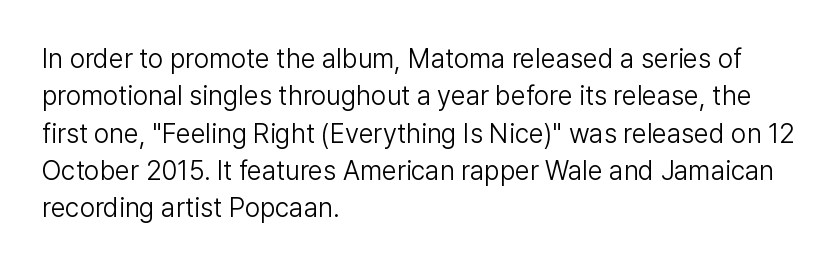
The image shows 27 px text type, upright; set left-aligned, normal line spacing (1.38x), normal letter spacing, not underlined.
